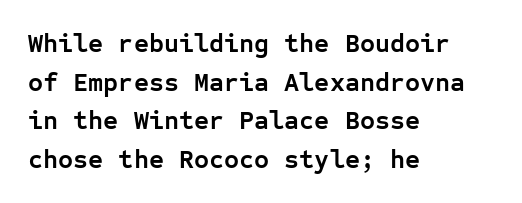
Q: Is the text bold? A: Yes.
Q: Is the text italic (slanted)? A: No, it is upright.
Q: Is the text underlined? A: No.
Q: How is the paragraph aligned? A: Left-aligned.
Q: Is the spacing between letters normal or unusually wide? A: Normal.
Q: Is the spacing between lines tight, normal or loose? A: Normal.
